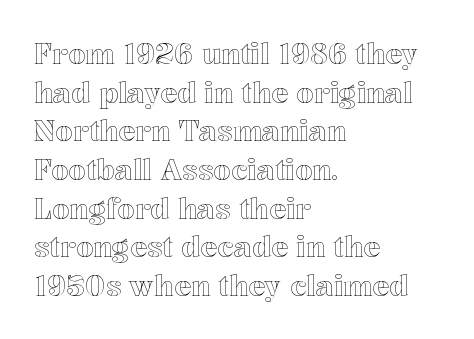
Q: Is the text italic (slanted)? A: No, it is upright.
Q: Is the text underlined? A: No.
Q: How is the paragraph aligned? A: Left-aligned.
Q: Is the spacing between letters normal or unusually wide? A: Normal.
Q: Is the spacing between lines tight, normal or loose? A: Normal.
Q: Width (condensed, normal, or wide)? A: Normal.
Q: x-height? A: Medium.
Q: Monospaced? A: No.
